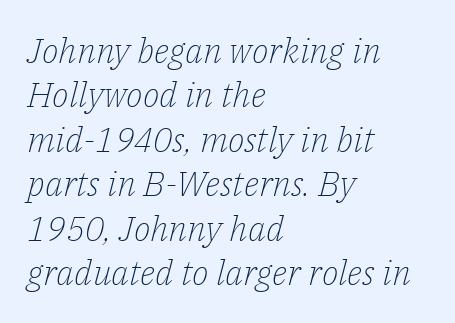
The image shows 35 px light serif type, italic (leaning right); set left-aligned, normal line spacing (1.27x), normal letter spacing, not underlined; low stroke contrast and a medium x-height.
